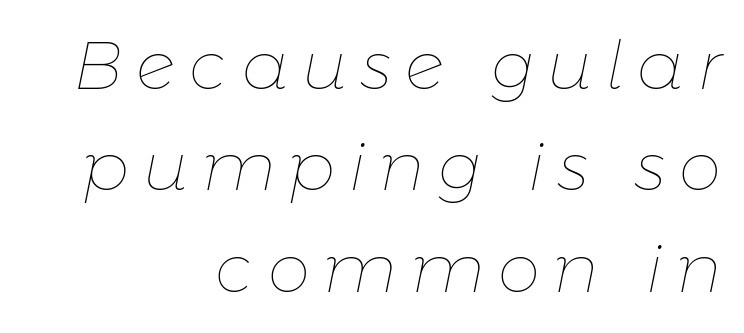
{"italic": "yes", "lean": "right", "slant_degrees": 11, "bold": "no", "weight": "thin", "width": "normal", "stroke_contrast": "low", "x_height": "medium", "monospaced": "no", "underline": "no", "align": "right", "line_spacing": "normal", "line_spacing_ratio": 1.49, "letter_spacing": "wide", "letter_spacing_em": 0.2, "glyph_px": 68}
